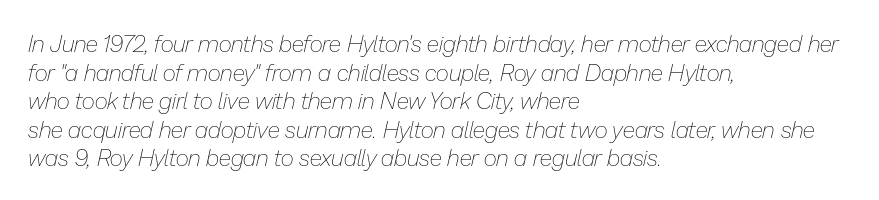
{"italic": "yes", "lean": "right", "slant_degrees": 13, "bold": "no", "underline": "no", "align": "left", "line_spacing_ratio": 1.24, "letter_spacing": "normal", "letter_spacing_em": 0.0, "glyph_px": 23}
